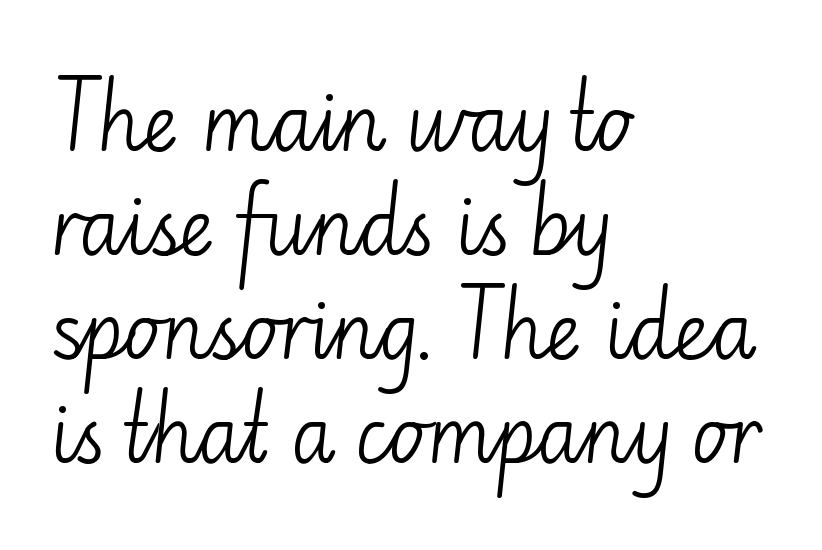
{"serif": "no", "bold": "no", "weight": "light", "width": "normal", "stroke_contrast": "low", "x_height": "small", "monospaced": "no", "underline": "no", "align": "left", "line_spacing": "normal", "line_spacing_ratio": 1.37, "letter_spacing": "normal", "letter_spacing_em": 0.0, "glyph_px": 76}
